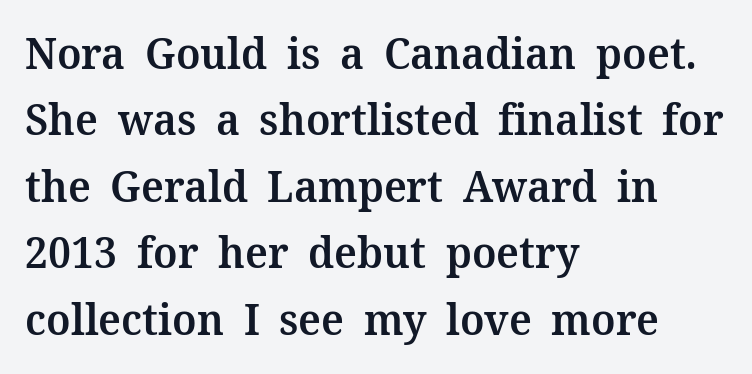
The glyphs are unaccompanied by any horizontal stroke below them. The lettering holds an erect, upright posture throughout. Words appear dense and cohesive because spacing is normal. The rag falls on the right side of this text block. Notice how descenders clear the ascenders below comfortably — that's standard leading. Small tapered or slab feet sit at the stroke ends, so this counts as serif.
